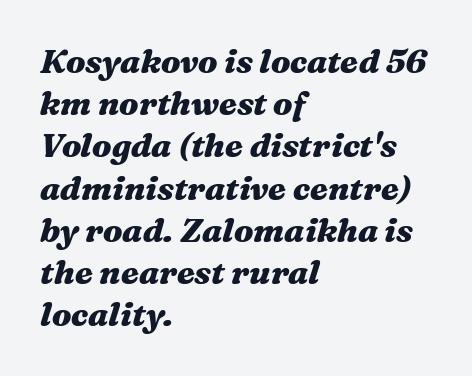
Q: Is the text bold? A: Yes.
Q: Is the text italic (slanted)? A: Yes, it leans right by about 16 degrees.
Q: Is the text underlined? A: No.
Q: How is the paragraph aligned? A: Left-aligned.
Q: Is the spacing between letters normal or unusually wide? A: Normal.
Q: Is the spacing between lines tight, normal or loose? A: Normal.
Q: Width (condensed, normal, or wide)? A: Wide.
Q: Stroke contrast? A: Medium.
Q: x-height? A: Medium.
Q: Monospaced? A: No.
